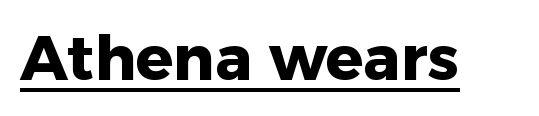
{"serif": "no", "italic": "no", "bold": "yes", "weight": "heavy", "width": "normal", "stroke_contrast": "low", "x_height": "medium", "monospaced": "no", "underline": "yes", "letter_spacing": "normal", "letter_spacing_em": 0.0, "glyph_px": 62}
